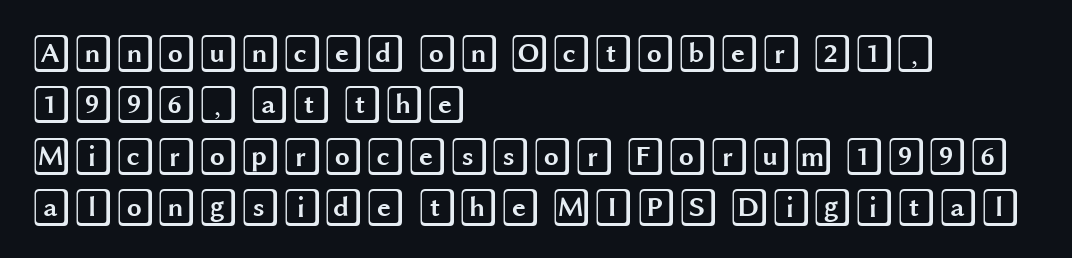
Q: Is the text italic (slanted)? A: No, it is upright.
Q: Is the text underlined? A: No.
Q: How is the paragraph aligned? A: Left-aligned.
Q: Is the spacing between letters normal or unusually wide? A: Normal.
Q: Is the spacing between lines tight, normal or loose? A: Normal.
Q: Width (condensed, normal, or wide)? A: Wide.
Q: x-height? A: Large.
